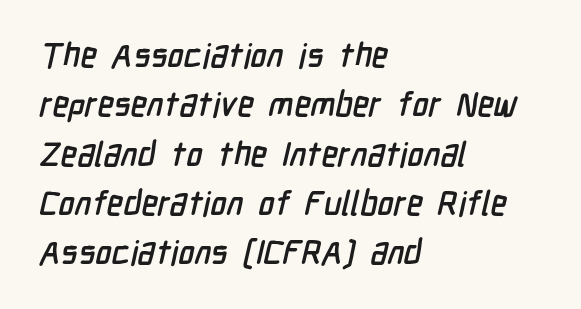
{"serif": "no", "width": "condensed", "stroke_contrast": "low", "x_height": "medium", "monospaced": "no", "underline": "no", "align": "left", "line_spacing": "normal", "line_spacing_ratio": 1.45, "letter_spacing": "normal", "letter_spacing_em": 0.0, "glyph_px": 34}
